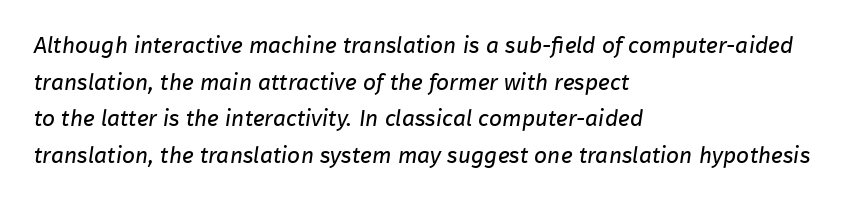
These lines sit exactly where default settings would place them. Teacher's note: observe the even left margin — that is flush-left alignment. Unmarked baselines from the first word to the last. The horizontal fit of the characters is conventional and even. Summary of weight: not heavy and not bold.
